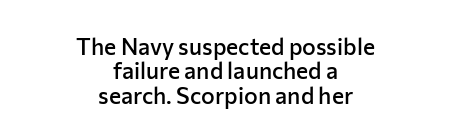
A student would call this center alignment; a typographer would say set centered. Descenders are the only things crossing below the line. A roman cut, with each character standing at attention. Students, observe: this is what under-led, compact text looks like.
